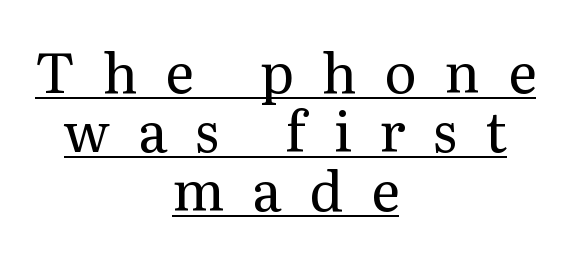
This is not heavy type; no bold has been used. The vertical gap from one line to the next is small. The typesetter has applied underlining to the passage shown. Every stem runs plumb, perpendicular to the baseline. Does the copy run flush right? No — it is centered line by line. I'd call this a serif setting — the letters wear small feet.
